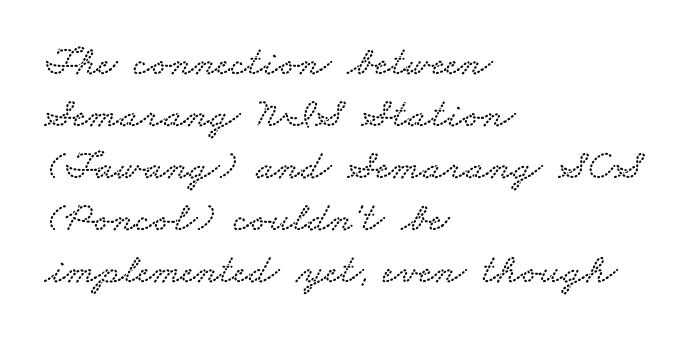
The image shows 42 px wide serif type; set left-aligned, line spacing 1.24x, normal letter spacing, not underlined; low stroke contrast and a small x-height.
